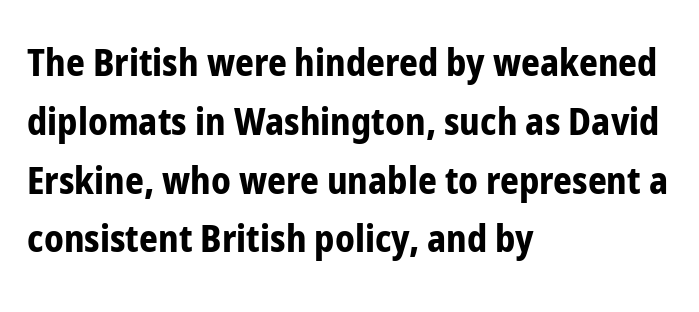
{"serif": "no", "italic": "no", "bold": "yes", "weight": "bold", "width": "condensed", "stroke_contrast": "low", "x_height": "medium", "monospaced": "no", "underline": "no", "align": "left", "line_spacing": "normal", "line_spacing_ratio": 1.59, "letter_spacing": "normal", "letter_spacing_em": 0.0, "glyph_px": 37}
